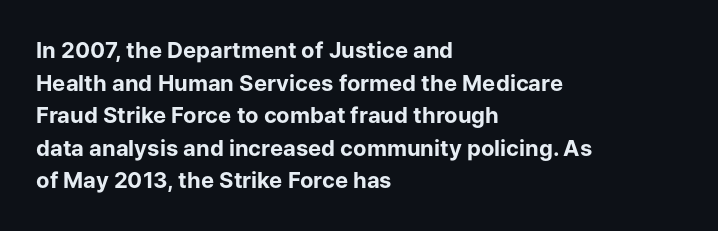
{"italic": "no", "bold": "yes", "underline": "no", "align": "left", "line_spacing": "normal", "line_spacing_ratio": 1.48, "letter_spacing": "normal", "letter_spacing_em": 0.0, "glyph_px": 22}
